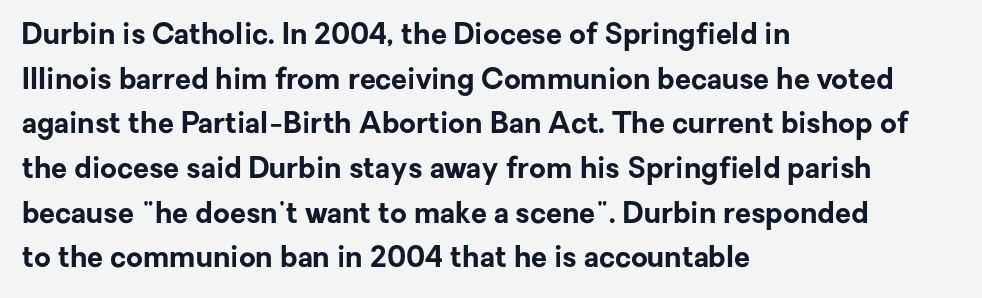
Q: Is the text bold? A: Yes.
Q: Is the text italic (slanted)? A: No, it is upright.
Q: Is the typeface a serif or a sans-serif typeface? A: Sans-serif.
Q: Is the text underlined? A: No.
Q: How is the paragraph aligned? A: Left-aligned.
Q: Is the spacing between letters normal or unusually wide? A: Normal.
Q: Is the spacing between lines tight, normal or loose? A: Normal.
Q: Width (condensed, normal, or wide)? A: Normal.
Q: Stroke contrast? A: Low.
Q: x-height? A: Medium.
Q: Monospaced? A: No.
